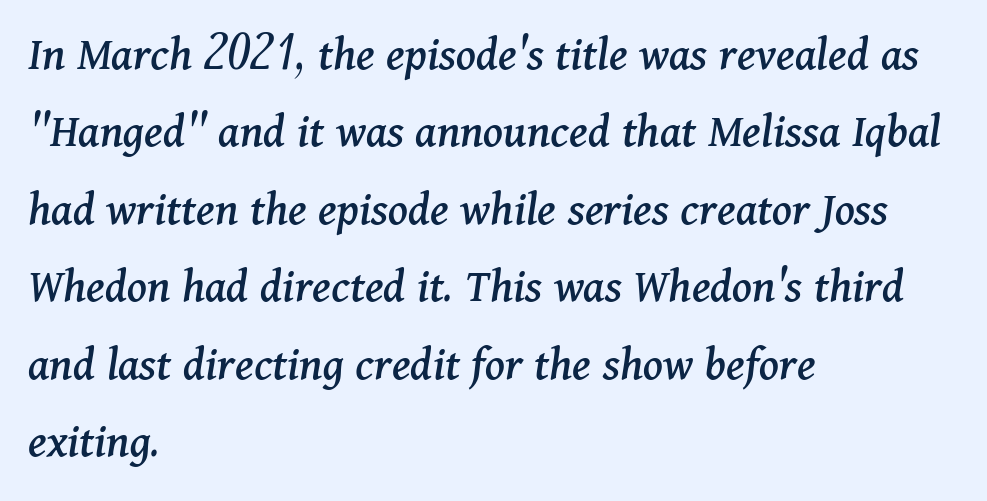
The image shows 49 px serif type, italic (leaning right); set left-aligned, normal line spacing (1.58x), normal letter spacing, not underlined; medium stroke contrast and a medium x-height.
